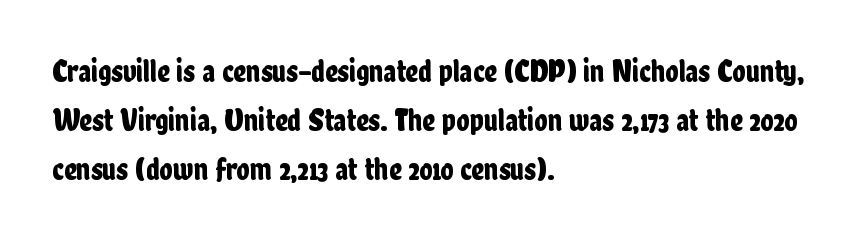
The image shows 31 px condensed sans-serif type, upright; set left-aligned, normal line spacing (1.58x), normal letter spacing, not underlined; low stroke contrast and a medium x-height.
